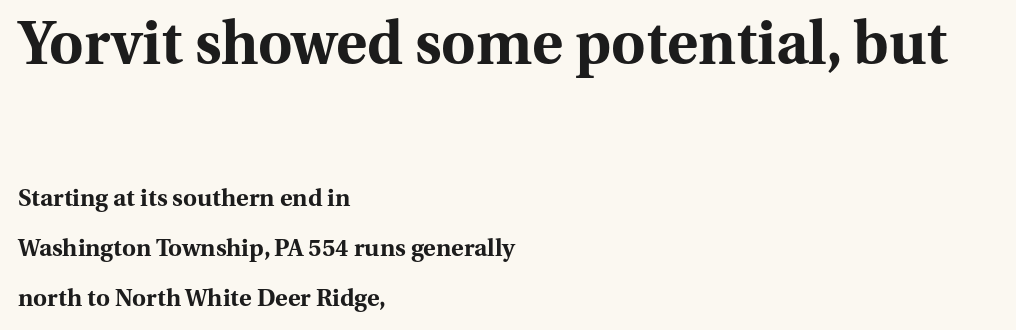
The face used here is seriffed, in the tradition of book romans. The lines in this sample share a left origin and differ only in where they stop. Does the leading feel generous? Absolutely, it's lavish. You could not count columns in this text — the font is proportionally spaced. How are the letters spaced? Ordinarily, with no added tracking.
